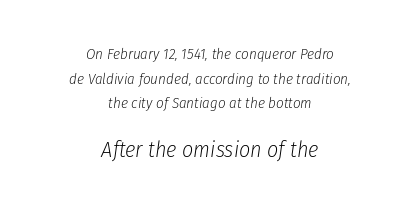
Q: Is the text bold? A: No.
Q: Is the text italic (slanted)? A: Yes, it leans right by about 8 degrees.
Q: Is the text underlined? A: No.
Q: How is the paragraph aligned? A: Centered.
Q: Is the spacing between letters normal or unusually wide? A: Normal.
Q: Is the spacing between lines tight, normal or loose? A: Normal.
Q: Which block of text is set in a larger size, the first (top) or the second (bottom)? A: The second (bottom) one.
